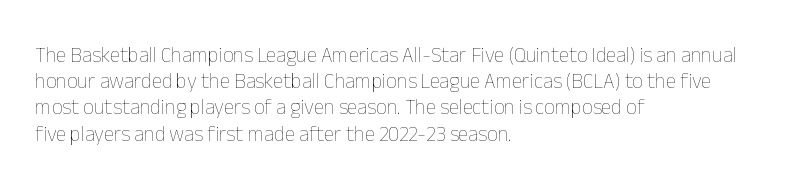
Q: Is the text bold? A: No.
Q: Is the text italic (slanted)? A: No, it is upright.
Q: Is the text underlined? A: No.
Q: How is the paragraph aligned? A: Left-aligned.
Q: Is the spacing between letters normal or unusually wide? A: Normal.
Q: Is the spacing between lines tight, normal or loose? A: Normal.
